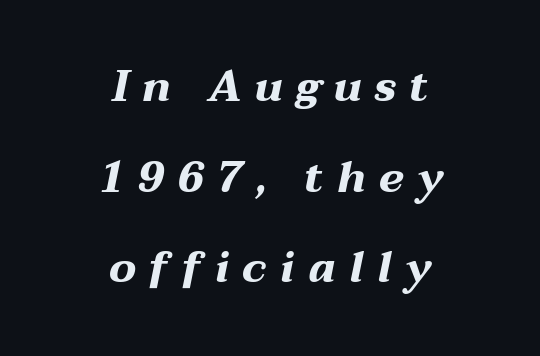
The image shows 43 px bold, wide type, italic (leaning right); set centered, loose line spacing (2.11x), unusually wide letter spacing (+0.3 em), not underlined; medium stroke contrast and a medium x-height.
